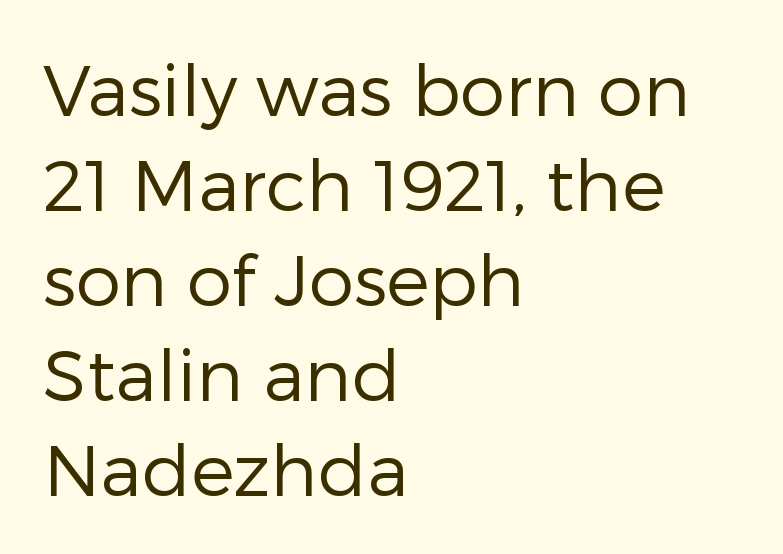
The image shows 72 px regular-weight sans-serif type, upright; set left-aligned, normal line spacing (1.32x), normal letter spacing, not underlined; low stroke contrast and a medium x-height.
